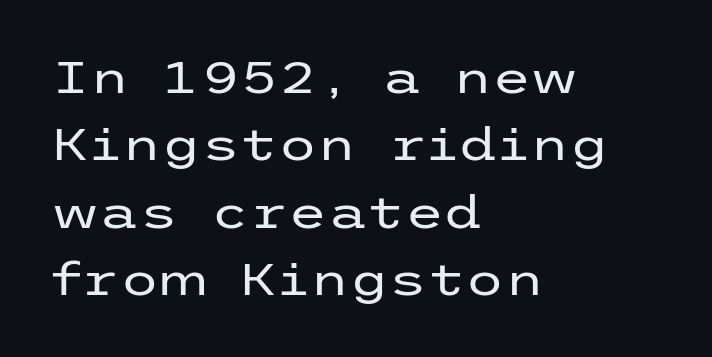
The image shows 45 px regular-weight, wide sans-serif type, upright; set left-aligned, normal line spacing (1.5x), normal letter spacing, not underlined; low stroke contrast and a medium x-height.
